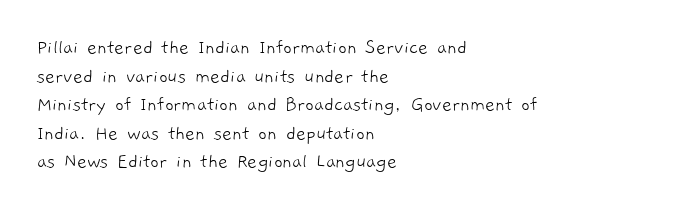
The designer left line spacing at the default. A typesetter would call this zero additional tracking. Nothing heavy about these letters — not bold at all. The passage is arranged the way most books set body copy — flush left.
